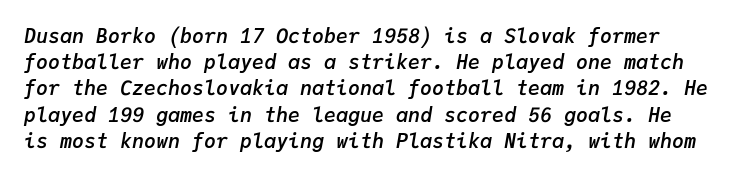
Q: Is the text bold? A: Semi-bold.
Q: Is the text italic (slanted)? A: Yes, it leans right by about 9 degrees.
Q: Is the text underlined? A: No.
Q: Is the spacing between letters normal or unusually wide? A: Normal.
Q: Is the spacing between lines tight, normal or loose? A: Normal.
